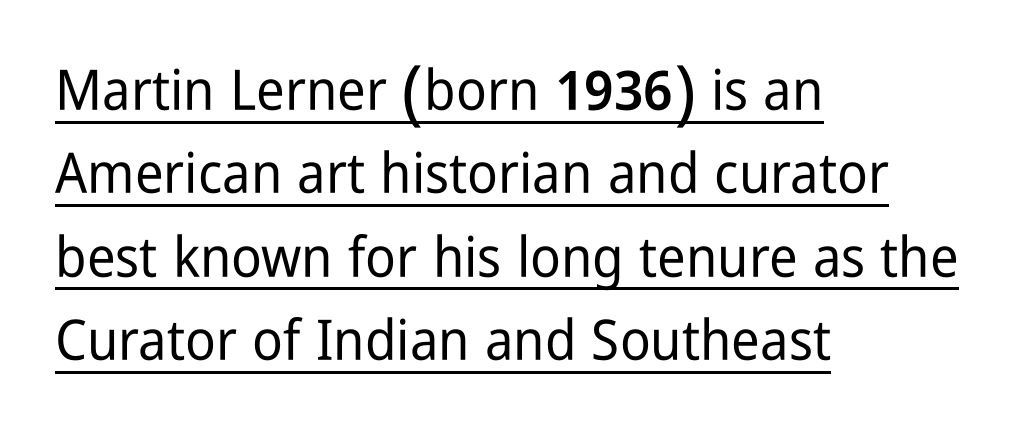
The image shows 56 px condensed sans-serif type, upright; set left-aligned, normal line spacing (1.49x), normal letter spacing, underlined; low stroke contrast and a medium x-height.
